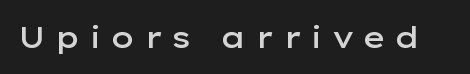
The image shows 30 px semibold, wide sans-serif type, upright; set unusually wide letter spacing (+0.29 em), not underlined; low stroke contrast and a medium x-height.
